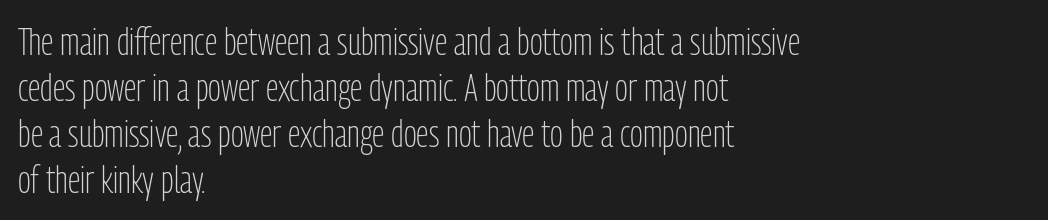
{"serif": "no", "italic": "no", "bold": "no", "weight": "light", "width": "condensed", "stroke_contrast": "low", "x_height": "medium", "monospaced": "no", "underline": "no", "align": "left", "line_spacing_ratio": 1.21, "letter_spacing": "normal", "letter_spacing_em": 0.0, "glyph_px": 38}
